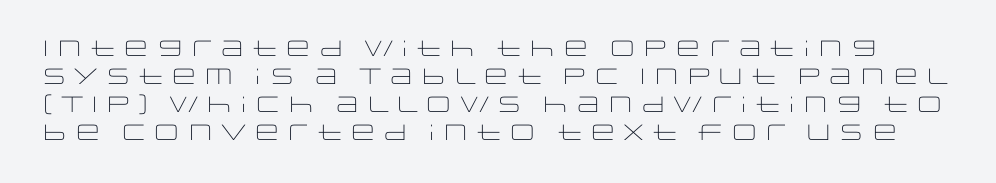
The image shows 22 px text type, upright; set normal line spacing (1.27x), normal letter spacing, not underlined.
